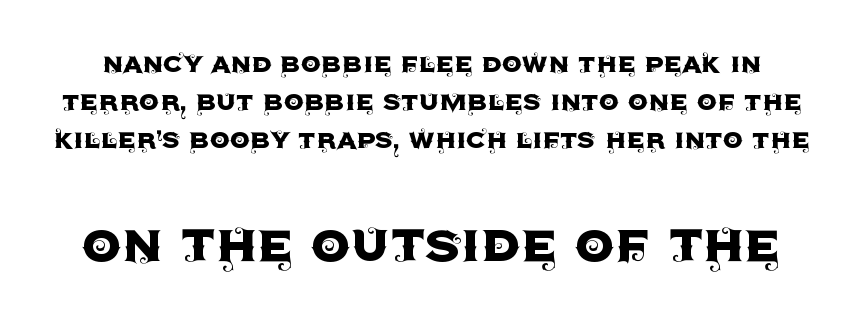
Here the second block reads like a headline and the first like body copy. Each word holds together tightly as a unit, with standard inter-letter gaps. Think of a printed novel: that variable character pitch is what you see here. When letters stand straight like this, we call the style roman or upright. Has an underline been added? It has not. Type style note: lacks serifs.
